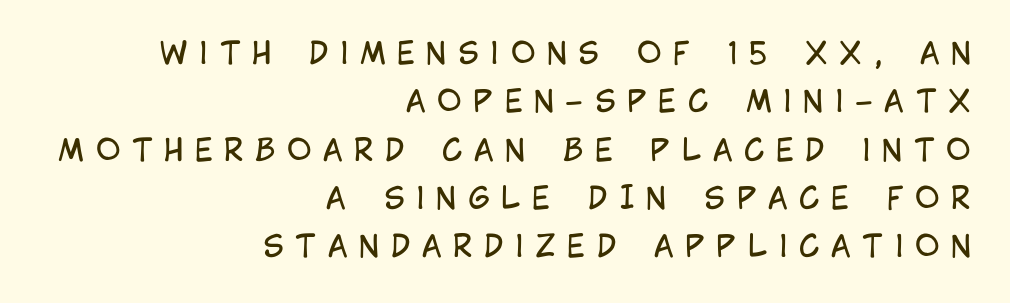
No heavy texture on the line: the type isn't bold. You can tell from the bare stems that sans-serif type was used. Think of a printed novel: that variable character pitch is what you see here. The compositor pushed each line to the right boundary. The letters are spread apart with noticeably loose tracking.
